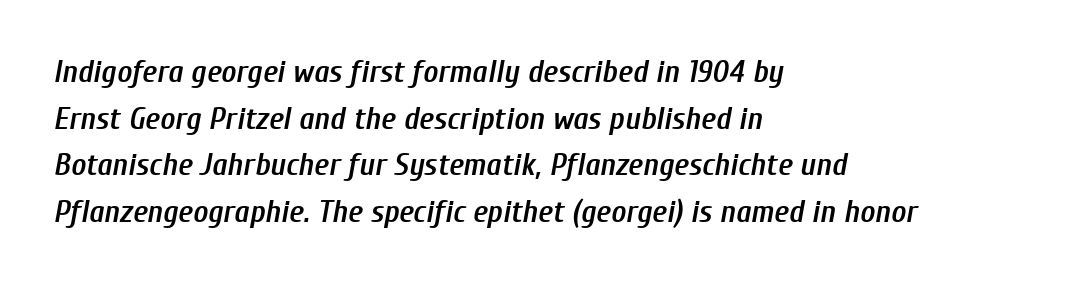
Q: Is the text bold? A: Semi-bold.
Q: Is the text italic (slanted)? A: Yes, it leans right by about 10 degrees.
Q: Is the text underlined? A: No.
Q: How is the paragraph aligned? A: Left-aligned.
Q: Is the spacing between letters normal or unusually wide? A: Normal.
Q: Is the spacing between lines tight, normal or loose? A: Normal.
Q: Width (condensed, normal, or wide)? A: Condensed.
Q: Stroke contrast? A: Low.
Q: x-height? A: Medium.
Q: Monospaced? A: No.
